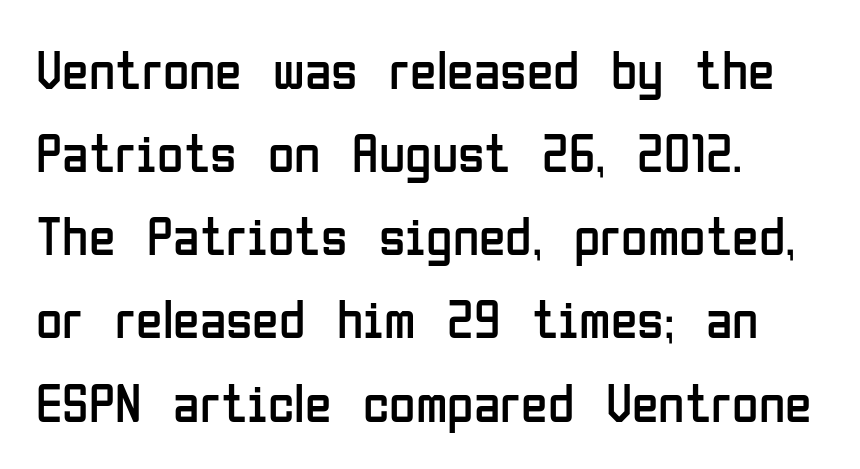
{"serif": "no", "italic": "no", "bold": "no", "weight": "regular", "width": "condensed", "stroke_contrast": "low", "x_height": "medium", "monospaced": "no", "underline": "no", "align": "left", "line_spacing": "normal", "line_spacing_ratio": 1.54, "letter_spacing": "normal", "letter_spacing_em": 0.0, "glyph_px": 54}
